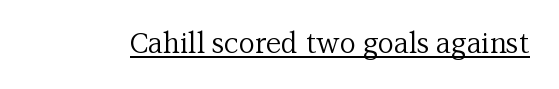
{"serif": "yes", "italic": "no", "bold": "no", "weight": "regular", "width": "normal", "stroke_contrast": "medium", "x_height": "medium", "monospaced": "no", "underline": "yes", "letter_spacing": "normal", "letter_spacing_em": 0.0, "glyph_px": 28}
